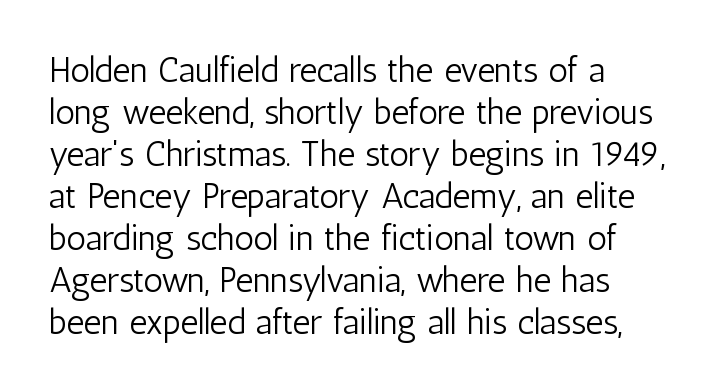
The image shows 35 px light, condensed sans-serif type, upright; set left-aligned, line spacing 1.2x, normal letter spacing, not underlined; low stroke contrast and a medium x-height.
